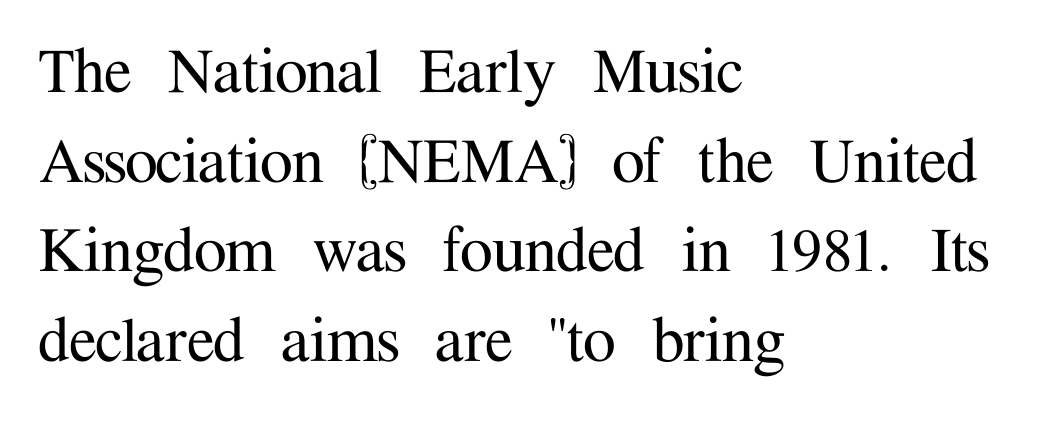
Notice how the passage keeps a crisp vertical edge on the left only. Check under the words: just untouched page. A roman cut, with each character standing at attention. Proportional: the letters do not fall into vertical columns.
